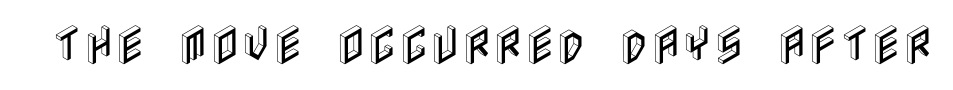
Descenders are the only things crossing below the line. The horizontal fit of the characters is conventional and even. The font's upright variant was chosen for this text.
